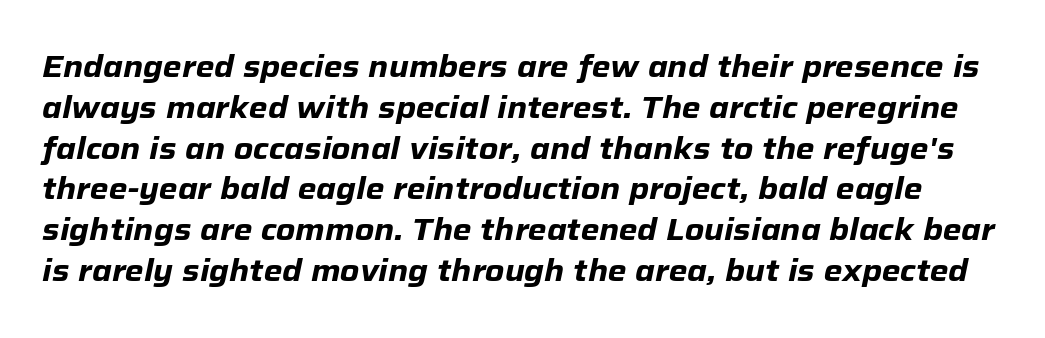
The image shows 30 px heavy type, italic (leaning right); set normal line spacing (1.36x), normal letter spacing, not underlined; low stroke contrast and a medium x-height.
